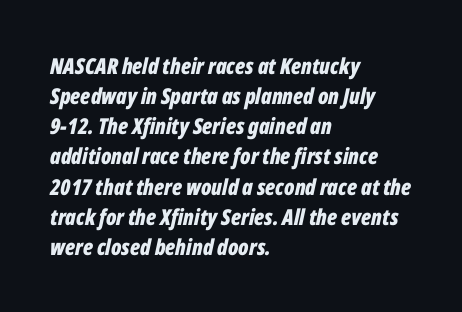
Nobody touched the tracking dial on this one. It's the slanting kind of type. Layout note: lines flush left. What's the leading like? Ordinary, nothing unusual. Words float on clear page, feet unadorned. Typesetter's note: full bold, strokes at maximum text heaviness.
